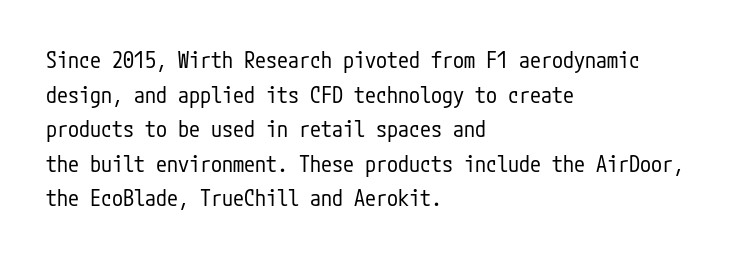
The image shows 22 px text type, upright; set left-aligned, normal line spacing (1.57x), normal letter spacing, not underlined.
